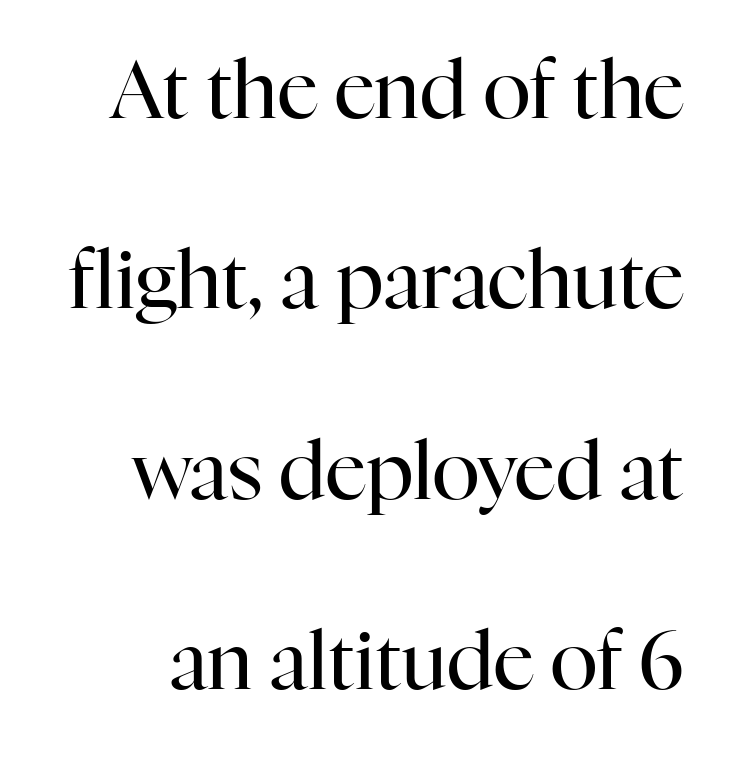
Q: Is the text bold? A: No.
Q: Is the text italic (slanted)? A: No, it is upright.
Q: Is the typeface a serif or a sans-serif typeface? A: Serif.
Q: Is the text underlined? A: No.
Q: Is the spacing between letters normal or unusually wide? A: Normal.
Q: Is the spacing between lines tight, normal or loose? A: Loose.
Q: Width (condensed, normal, or wide)? A: Normal.
Q: Stroke contrast? A: High.
Q: x-height? A: Medium.
Q: Monospaced? A: No.
